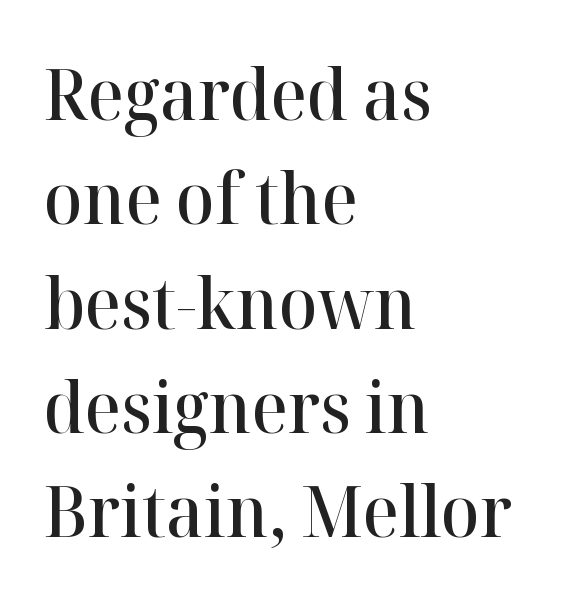
{"serif": "yes", "italic": "no", "bold": "semi", "weight": "semibold", "width": "normal", "stroke_contrast": "high", "x_height": "medium", "monospaced": "no", "underline": "no", "align": "left", "line_spacing": "normal", "line_spacing_ratio": 1.47, "letter_spacing": "normal", "letter_spacing_em": 0.0, "glyph_px": 71}
